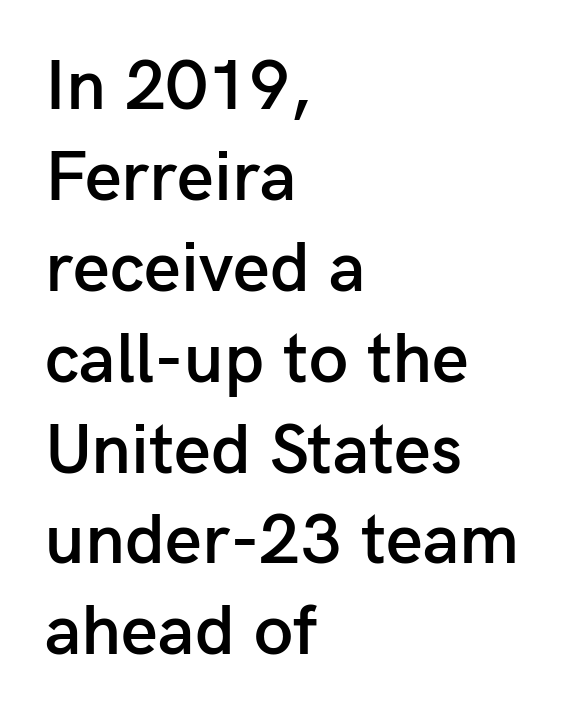
The image shows 71 px semibold sans-serif type, upright; set left-aligned, normal line spacing (1.28x), normal letter spacing, not underlined; low stroke contrast and a medium x-height.
